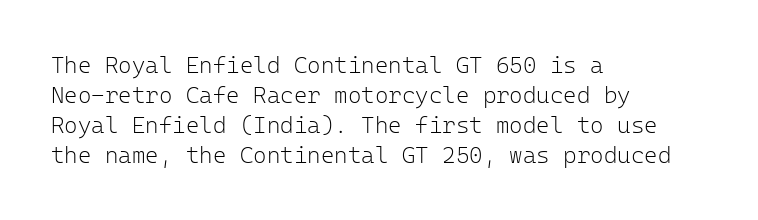
Q: Is the text bold? A: No.
Q: Is the text italic (slanted)? A: No, it is upright.
Q: Is the text underlined? A: No.
Q: How is the paragraph aligned? A: Left-aligned.
Q: Is the spacing between letters normal or unusually wide? A: Normal.
Q: Is the spacing between lines tight, normal or loose? A: Normal.
